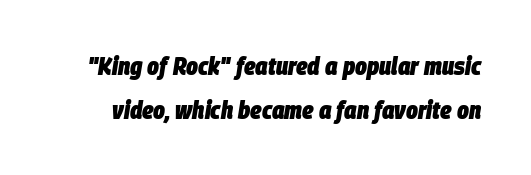
The image shows 25 px bold type, italic (leaning right); set line spacing 1.75x, normal letter spacing, not underlined.
